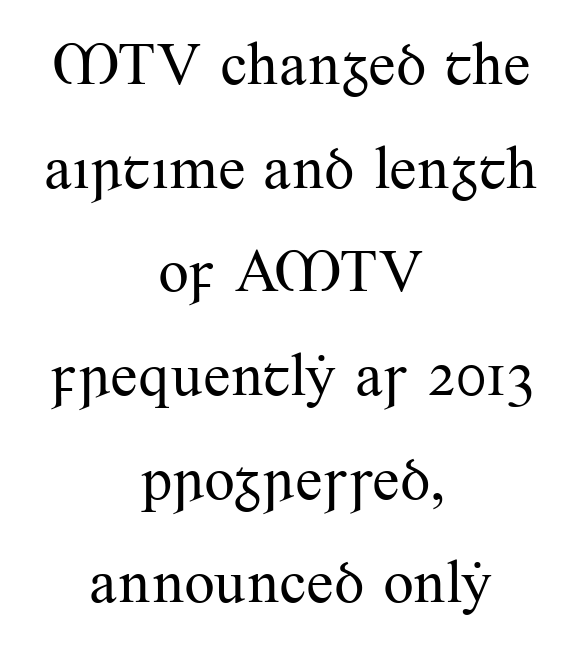
Q: Is the text bold? A: No.
Q: Is the text italic (slanted)? A: No, it is upright.
Q: Is the typeface a serif or a sans-serif typeface? A: Serif.
Q: Is the text underlined? A: No.
Q: How is the paragraph aligned? A: Centered.
Q: Is the spacing between letters normal or unusually wide? A: Normal.
Q: Is the spacing between lines tight, normal or loose? A: Normal.
Q: Width (condensed, normal, or wide)? A: Normal.
Q: Stroke contrast? A: Medium.
Q: x-height? A: Small.
Q: Monospaced? A: No.
